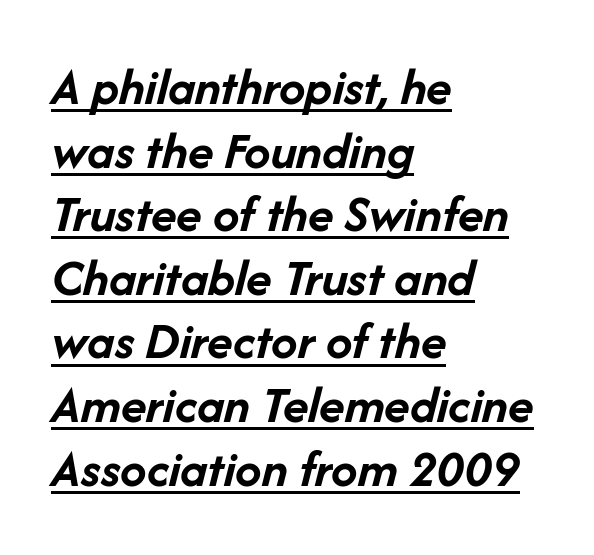
The image shows 53 px semibold type, italic (leaning right); set left-aligned, line spacing 1.2x, normal letter spacing, underlined; low stroke contrast and a medium x-height.
